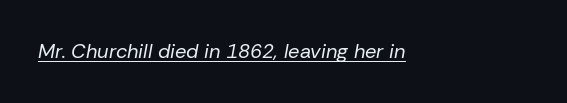
{"italic": "yes", "lean": "right", "slant_degrees": 10, "bold": "no", "underline": "yes", "align": "left", "letter_spacing": "normal", "letter_spacing_em": 0.0, "glyph_px": 20}
